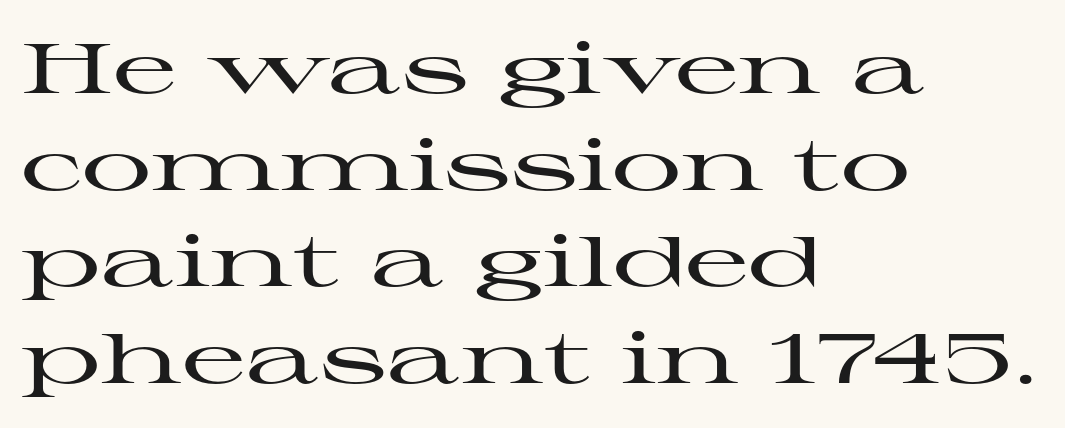
The image shows 70 px wide serif type, upright; set left-aligned, normal line spacing (1.38x), normal letter spacing, not underlined; high stroke contrast and a medium x-height.
